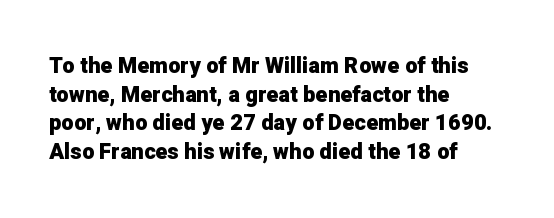
Teacher's note: observe the even left margin — that is flush-left alignment. You can tell it's not italic because the verticals are truly vertical. Words float on clear page, feet unadorned. The letterforms sit shoulder to shoulder at normal distance.
